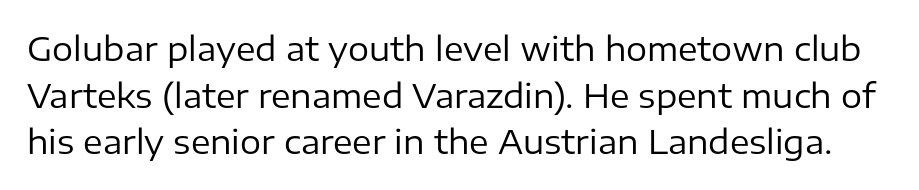
The image shows 33 px regular-weight sans-serif type, upright; set normal line spacing (1.41x), normal letter spacing, not underlined; low stroke contrast and a medium x-height.
